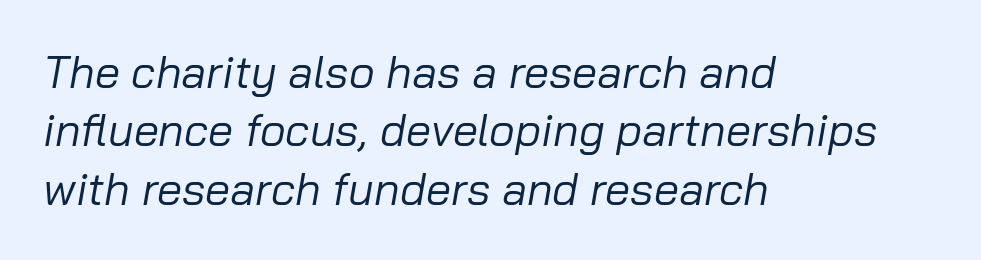
{"italic": "yes", "lean": "right", "slant_degrees": 10, "bold": "no", "weight": "regular", "width": "normal", "stroke_contrast": "low", "x_height": "medium", "monospaced": "no", "underline": "no", "align": "left", "line_spacing": "normal", "line_spacing_ratio": 1.3, "letter_spacing": "normal", "letter_spacing_em": 0.0, "glyph_px": 45}
